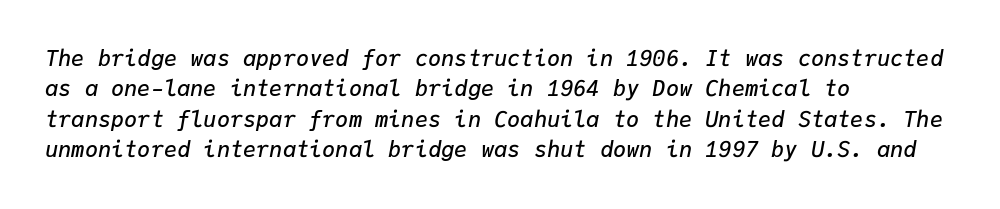
In terms of letterspacing, this is plain default setting. The vertical gap from one line to the next is medium. Clear beneath every line of the passage. The strokes are fattened partway — semibold, not bold.
